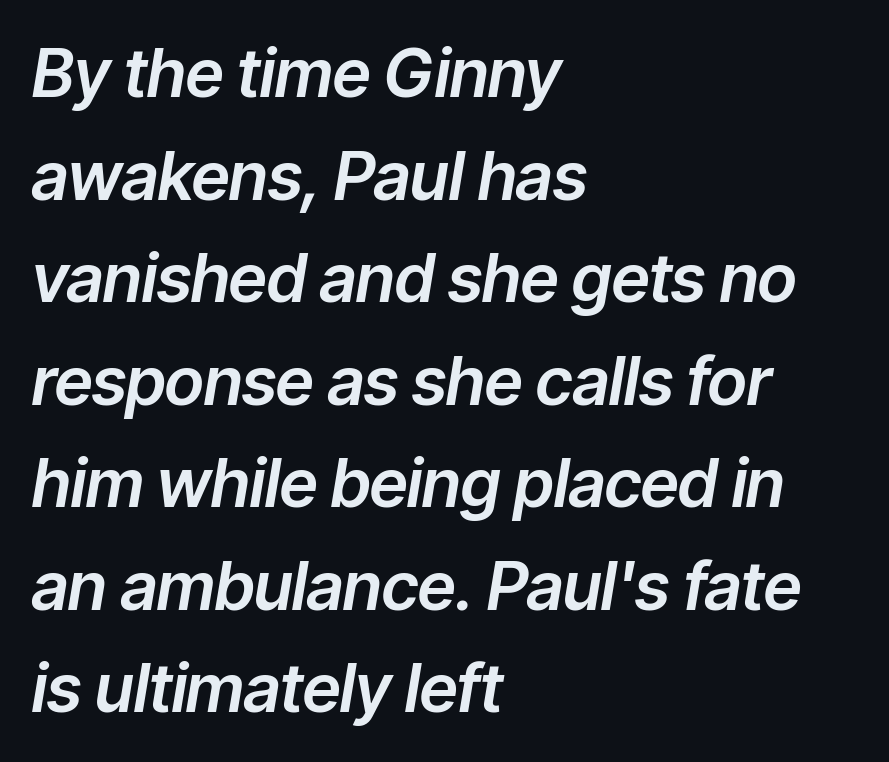
Q: Is the text italic (slanted)? A: Yes, it leans right by about 9 degrees.
Q: Is the text underlined? A: No.
Q: How is the paragraph aligned? A: Left-aligned.
Q: Is the spacing between letters normal or unusually wide? A: Normal.
Q: Is the spacing between lines tight, normal or loose? A: Normal.
Q: Width (condensed, normal, or wide)? A: Normal.
Q: Stroke contrast? A: Low.
Q: x-height? A: Medium.
Q: Monospaced? A: No.
